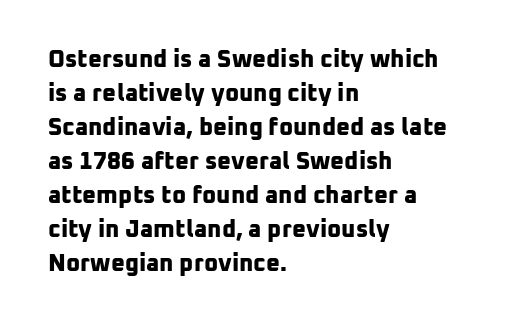
Look at the tracking — it's just the regular setting, nothing added. Weight: bold. Where is the straight margin? On the left. Successive baselines arrive at the customary interval.
